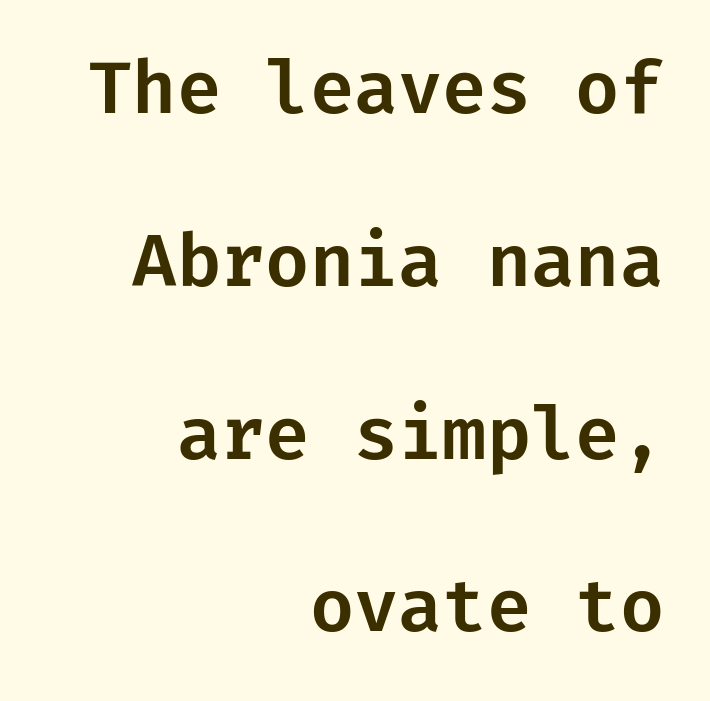
The compositor pushed each line to the right boundary. A typesetter would call this leading open, well beyond the default. Is the letter spacing exaggerated? No — it looks like the ordinary default. Quick note: underline off. Serif or sans? Sans — the stroke terminals are bare.
